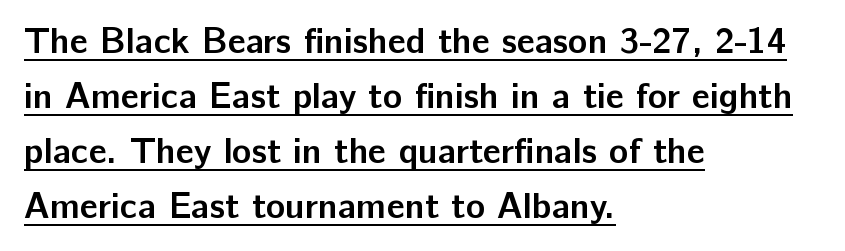
The image shows 36 px semibold sans-serif type, upright; set left-aligned, normal line spacing (1.53x), normal letter spacing, underlined; low stroke contrast and a medium x-height.
